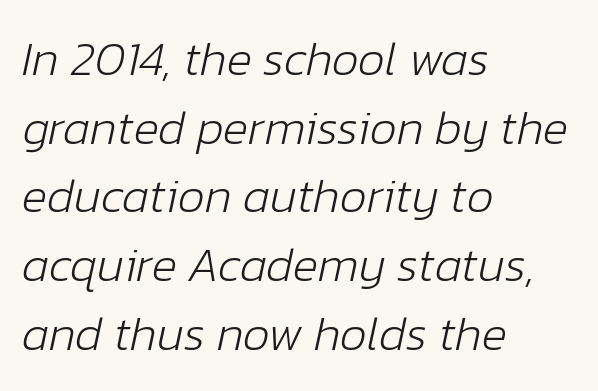
Q: Is the text bold? A: No.
Q: Is the text italic (slanted)? A: Yes, it leans right by about 12 degrees.
Q: Is the text underlined? A: No.
Q: How is the paragraph aligned? A: Left-aligned.
Q: Is the spacing between letters normal or unusually wide? A: Normal.
Q: Is the spacing between lines tight, normal or loose? A: Normal.
Q: Width (condensed, normal, or wide)? A: Normal.
Q: Stroke contrast? A: Low.
Q: x-height? A: Medium.
Q: Monospaced? A: No.
